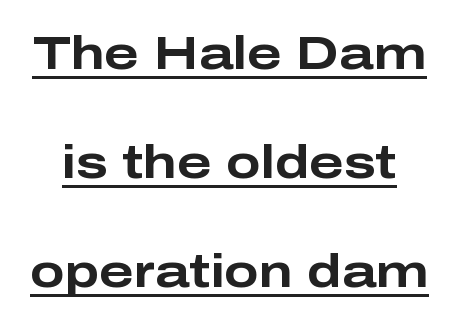
Interline gaps are noticeably wide in this sample. These lines carry a lot of weight — the face is fully bold. Descenders here cross a horizontal rule under the line. Italic? Not at all — the glyphs are vertical. Check where the strokes stop: nothing finishes them off — pure sans. Proportional: the letters do not fall into vertical columns.
